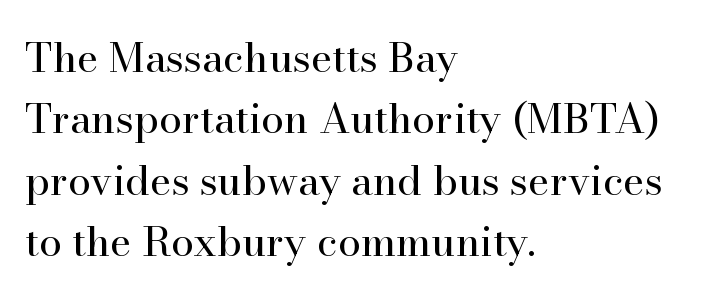
Q: Is the text bold? A: No.
Q: Is the text italic (slanted)? A: No, it is upright.
Q: Is the typeface a serif or a sans-serif typeface? A: Serif.
Q: Is the text underlined? A: No.
Q: How is the paragraph aligned? A: Left-aligned.
Q: Is the spacing between letters normal or unusually wide? A: Normal.
Q: Is the spacing between lines tight, normal or loose? A: Normal.
Q: Width (condensed, normal, or wide)? A: Normal.
Q: Stroke contrast? A: High.
Q: x-height? A: Small.
Q: Monospaced? A: No.
